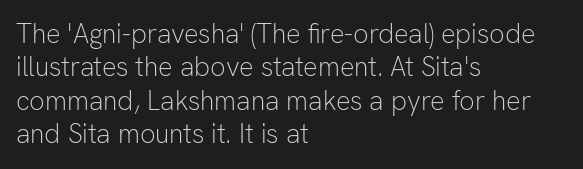
No letter is thick-stroked: the sample isn't bold. This rendering leaves character spacing at its baseline value. A bare baseline throughout the passage. Line beginnings align vertically; line endings do not. This sample uses an upright cut, with every glyph sitting square on the baseline.
